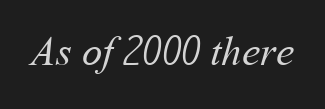
Here the designer chose a conventional face with non-uniform glyph widths. Tracking value appears to be zero — textbook default spacing. Underline: absent. Bold? No — there's no thickening of the strokes.
